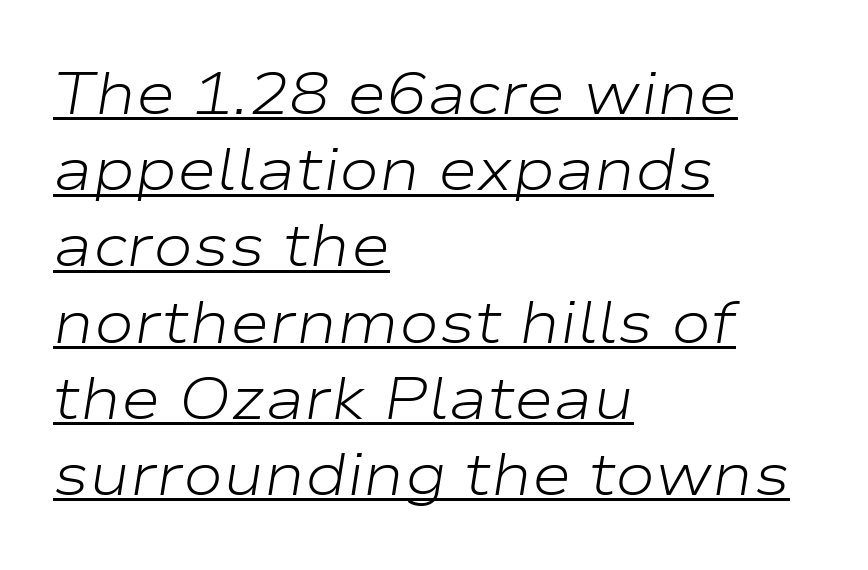
The image shows 60 px light, wide type, italic (leaning right); set left-aligned, normal line spacing (1.27x), normal letter spacing, underlined; low stroke contrast and a medium x-height.
